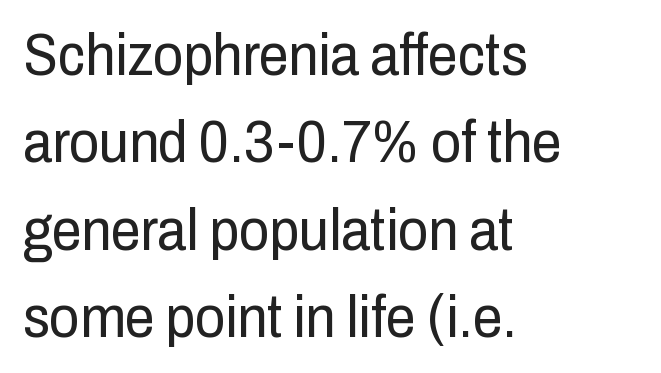
{"serif": "no", "italic": "no", "bold": "no", "weight": "regular", "width": "condensed", "stroke_contrast": "low", "x_height": "medium", "monospaced": "no", "underline": "no", "align": "left", "line_spacing": "normal", "line_spacing_ratio": 1.48, "letter_spacing": "normal", "letter_spacing_em": 0.0, "glyph_px": 59}
